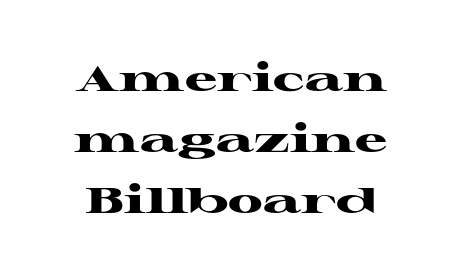
Q: Is the text bold? A: Yes.
Q: Is the text italic (slanted)? A: No, it is upright.
Q: Is the typeface a serif or a sans-serif typeface? A: Serif.
Q: Is the text underlined? A: No.
Q: Is the spacing between letters normal or unusually wide? A: Normal.
Q: Is the spacing between lines tight, normal or loose? A: Normal.
Q: Width (condensed, normal, or wide)? A: Wide.
Q: Stroke contrast? A: High.
Q: x-height? A: Medium.
Q: Monospaced? A: No.
